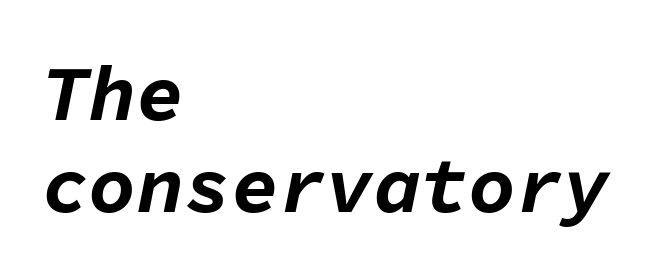
The image shows 79 px bold type, italic (leaning right), monospaced; set left-aligned, line spacing 1.16x, normal letter spacing, not underlined; low stroke contrast and a medium x-height.
